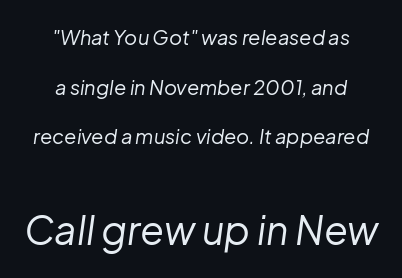
Q: Is the text bold? A: No.
Q: Is the text italic (slanted)? A: Yes, it leans right by about 8 degrees.
Q: Is the text underlined? A: No.
Q: How is the paragraph aligned? A: Centered.
Q: Is the spacing between letters normal or unusually wide? A: Normal.
Q: Is the spacing between lines tight, normal or loose? A: Loose.
Q: Which block of text is set in a larger size, the first (top) or the second (bottom)? A: The second (bottom) one.
Q: Width (condensed, normal, or wide)? A: Normal.
Q: Stroke contrast? A: Low.
Q: x-height? A: Medium.
Q: Monospaced? A: No.
